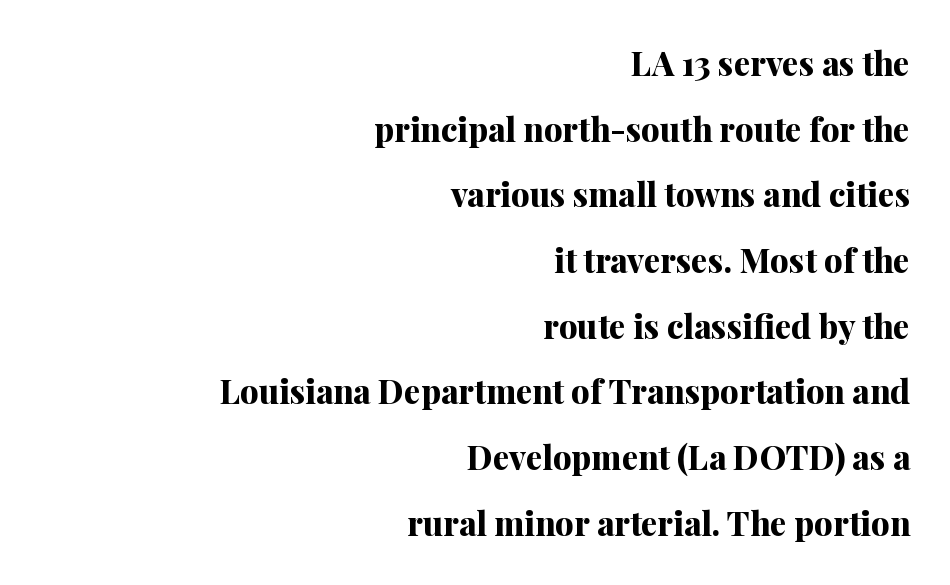
{"serif": "yes", "italic": "no", "bold": "yes", "weight": "bold", "width": "normal", "stroke_contrast": "medium", "x_height": "medium", "monospaced": "no", "underline": "no", "align": "right", "line_spacing": "loose", "line_spacing_ratio": 1.99, "letter_spacing": "normal", "letter_spacing_em": 0.0, "glyph_px": 33}
